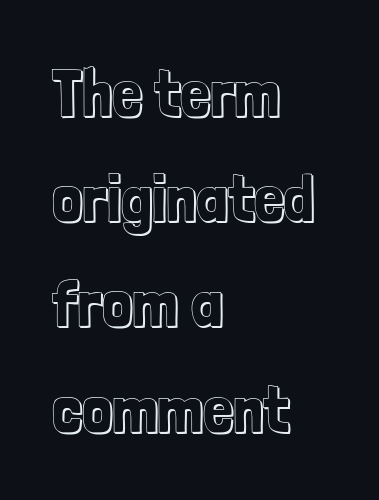
The image shows 67 px condensed type, upright; set left-aligned, normal line spacing (1.57x), normal letter spacing, not underlined; a medium x-height.
